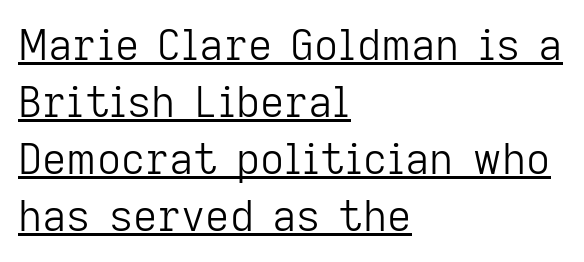
Alignment: flush left. Does a line run under the words? Yes, clearly. The leading is moderate, giving the passage an even texture. You can tell from the bare stems that sans-serif type was used. The passage shown is typed in a proportional face where columns would drift.
